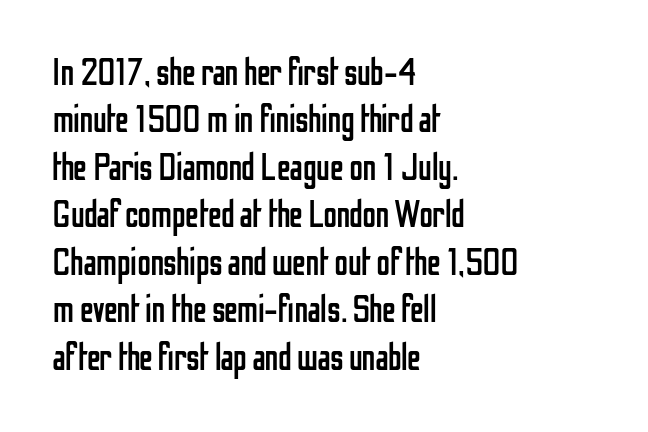
Q: Is the text bold? A: No.
Q: Is the text italic (slanted)? A: No, it is upright.
Q: Is the typeface a serif or a sans-serif typeface? A: Sans-serif.
Q: Is the text underlined? A: No.
Q: How is the paragraph aligned? A: Left-aligned.
Q: Is the spacing between letters normal or unusually wide? A: Normal.
Q: Is the spacing between lines tight, normal or loose? A: Normal.
Q: Width (condensed, normal, or wide)? A: Condensed.
Q: Stroke contrast? A: Low.
Q: x-height? A: Medium.
Q: Monospaced? A: No.
